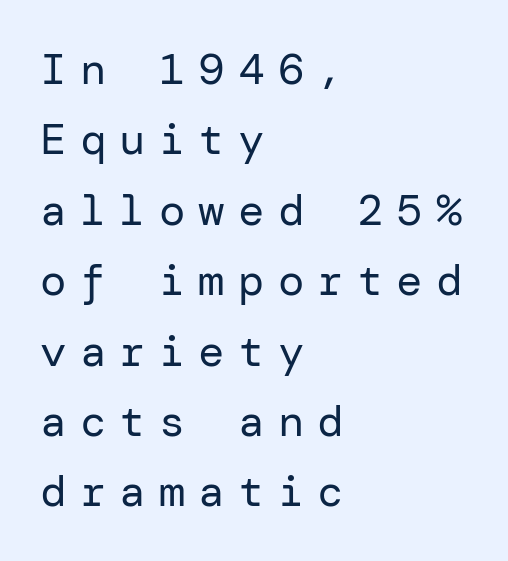
The image shows 44 px regular-weight sans-serif type, upright; set left-aligned, normal line spacing (1.6x), unusually wide letter spacing (+0.3 em), not underlined; low stroke contrast and a medium x-height.
